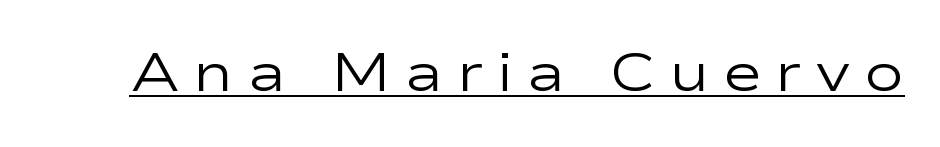
The typography opts for an upright posture over an oblique one. These lines are rendered in a variable-pitch font. Does extra space separate the letters? Yes, quite a lot of it. Stems and bowls with no extra thickness — not bold. The glyphs in this specimen are sans serif.
